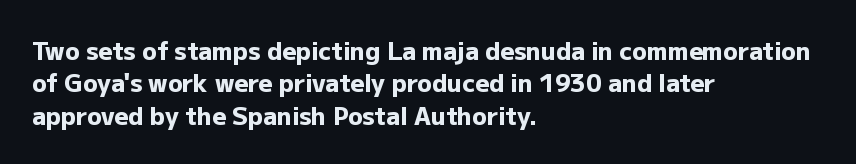
Whoever set this chose a conventional vertical rhythm. Emphasis by weight is at full strength: bold. The setting favours the left margin, as ordinary paragraphs usually do. Glance below the letters and you will spot only blank space. Rendered with straight, roman letterforms.
